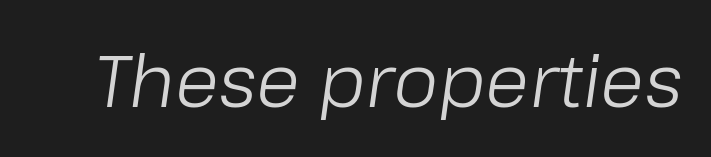
A light-to-regular cut is what we see here. Nothing unusual about the tracking: characters are spaced as the font intends. The font's italic variant was chosen for this text. Any mark beneath the type? The region is blank. A typesetter would call this proportional, since set widths differ per character.
